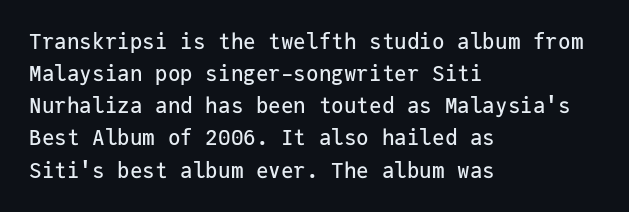
The image shows 21 px text type, upright; set left-aligned, normal line spacing (1.53x), normal letter spacing, not underlined.
